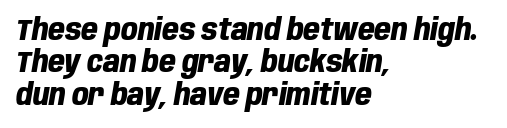
Students, note that the glyphs here touch the page at normal intervals. The ragged edge is on the right, which tells us the setting is flush left. One glance says dense: line gaps are narrower than usual. Underlining? Definitely not there.
